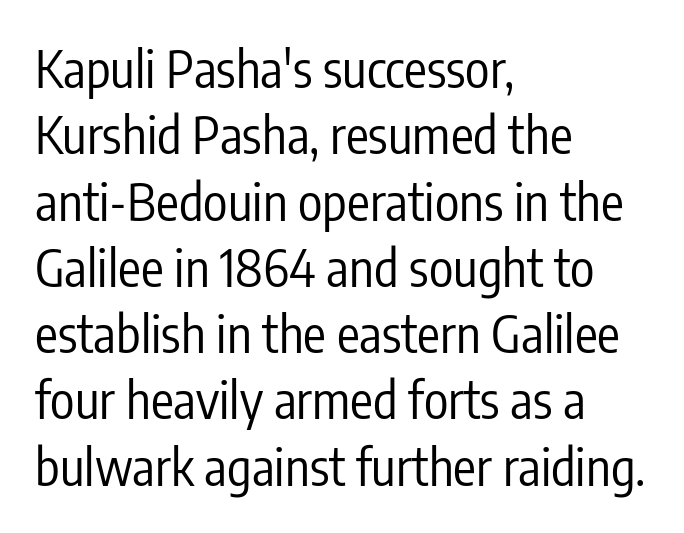
The image shows 51 px regular-weight, condensed sans-serif type, upright; set left-aligned, normal line spacing (1.3x), normal letter spacing, not underlined; low stroke contrast and a medium x-height.
